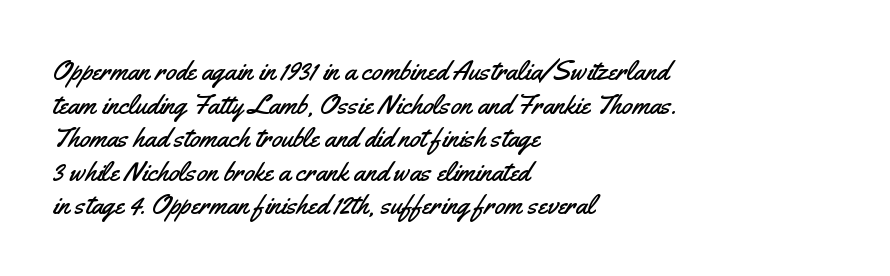
The image shows 28 px condensed sans-serif type; set left-aligned, line spacing 1.2x, normal letter spacing, not underlined; medium stroke contrast and a small x-height.
